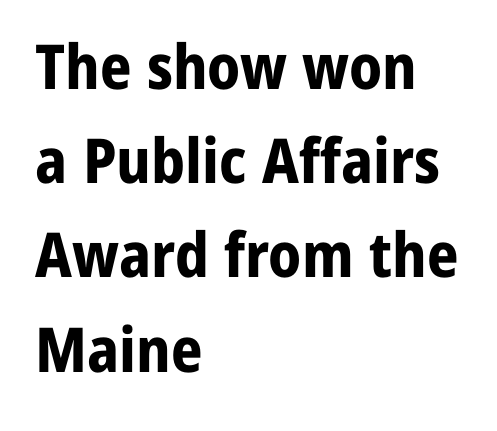
The image shows 62 px bold sans-serif type, upright; set left-aligned, normal line spacing (1.52x), normal letter spacing, not underlined; low stroke contrast and a medium x-height.
